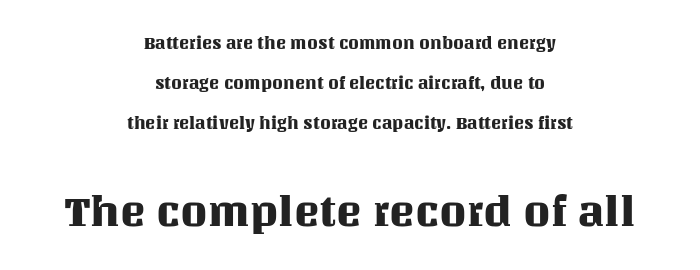
Lines of text with bare space underneath. Reading top to bottom, the characters get bigger at the block break. The lines in this sample share a center point and differ in where they start and stop. Compared with typical body copy, the letter spacing here is the same. Is this a fixed-width face? No — the glyphs have proportional, varying widths.
